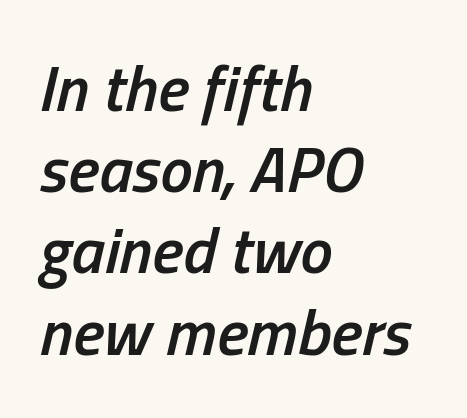
In terms of leading, this rendering sits right in the middle. It's the slanting kind of type. Spacing verdict: proportional, widths tailored to each character. Each glyph is drawn with semibold strokes, heavier than normal yet not fully bold. The ragged edge is on the right, which tells us the setting is flush left. Standard letterfit; no display-style spreading of the glyphs.
